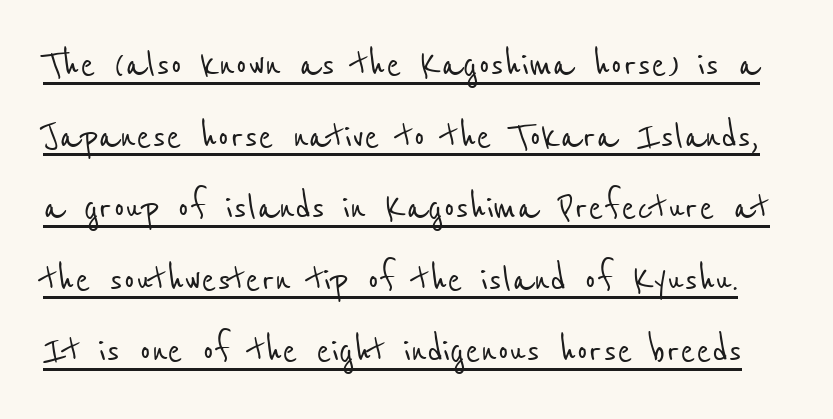
{"serif": "no", "width": "condensed", "stroke_contrast": "low", "x_height": "medium", "monospaced": "no", "underline": "yes", "line_spacing": "normal", "line_spacing_ratio": 1.59, "letter_spacing": "normal", "letter_spacing_em": 0.0, "glyph_px": 45}
